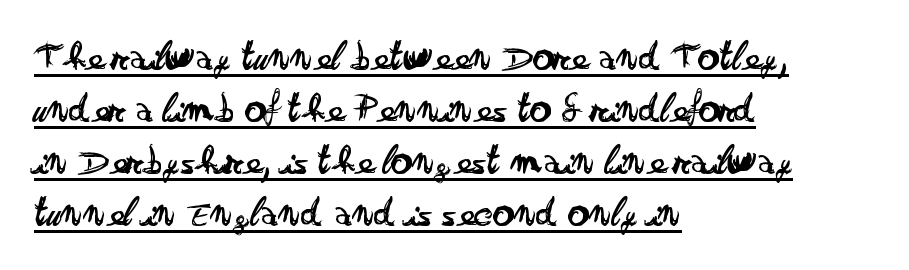
Q: Is the text bold? A: No.
Q: Is the text italic (slanted)? A: No, it is upright.
Q: Is the typeface a serif or a sans-serif typeface? A: Sans-serif.
Q: Is the text underlined? A: Yes.
Q: How is the paragraph aligned? A: Left-aligned.
Q: Is the spacing between letters normal or unusually wide? A: Normal.
Q: Width (condensed, normal, or wide)? A: Wide.
Q: Stroke contrast? A: Low.
Q: x-height? A: Small.
Q: Monospaced? A: No.
